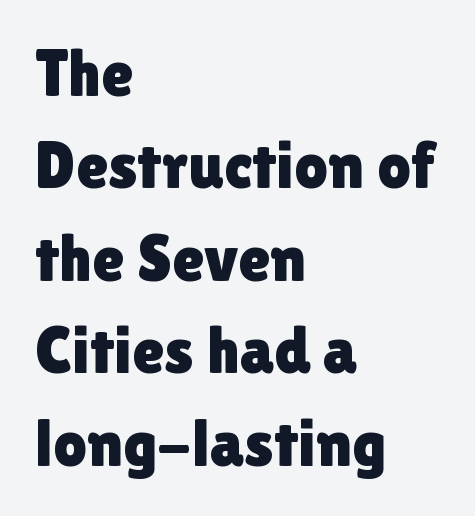
{"serif": "no", "italic": "no", "width": "normal", "x_height": "medium", "monospaced": "no", "underline": "no", "align": "left", "line_spacing": "normal", "line_spacing_ratio": 1.4, "letter_spacing": "normal", "letter_spacing_em": 0.0, "glyph_px": 66}
